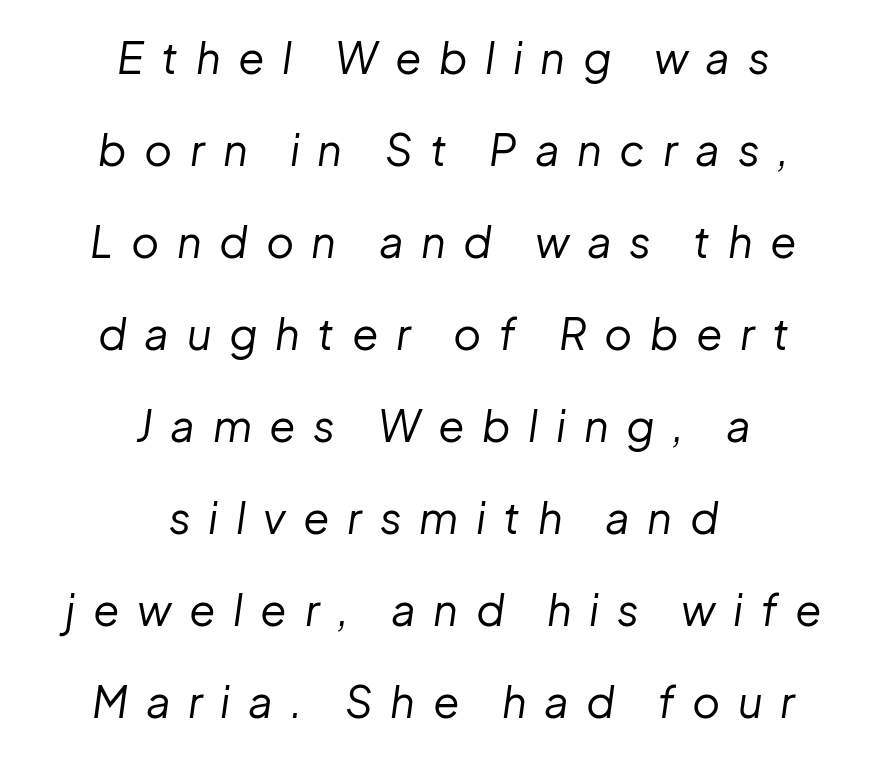
The image shows 43 px regular-weight type, italic (leaning right); set centered, loose line spacing (2.14x), unusually wide letter spacing (+0.41 em), not underlined; low stroke contrast and a medium x-height.
